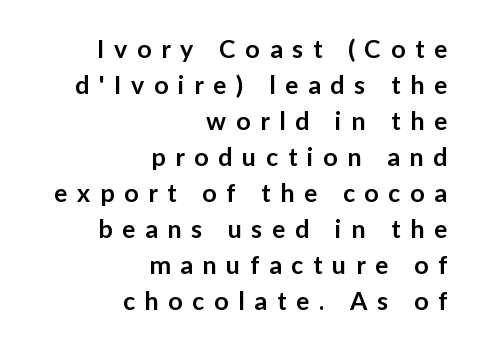
{"italic": "no", "bold": "semi", "underline": "no", "align": "right", "line_spacing": "normal", "line_spacing_ratio": 1.44, "letter_spacing": "wide", "letter_spacing_em": 0.39, "glyph_px": 25}
